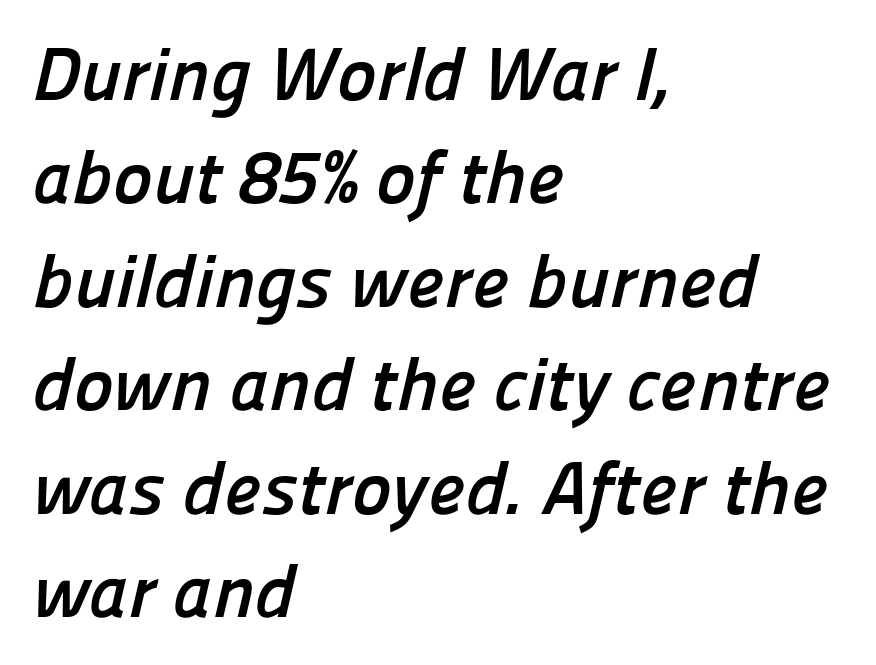
{"serif": "no", "bold": "yes", "weight": "semibold", "width": "normal", "stroke_contrast": "low", "x_height": "medium", "monospaced": "no", "underline": "no", "align": "left", "line_spacing": "normal", "line_spacing_ratio": 1.38, "letter_spacing": "normal", "letter_spacing_em": 0.0, "glyph_px": 75}
